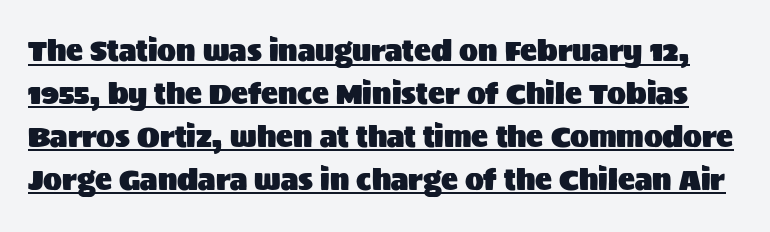
The face used here is proportionally spaced, like ordinary book or web type. The vertical gap from one line to the next is medium. Serif or sans? Sans — the stroke terminals are bare. In terms of letterspacing, this is plain default setting. Glance below the letters and you will spot a drawn line. The type sits square on the baseline with zero lean.
